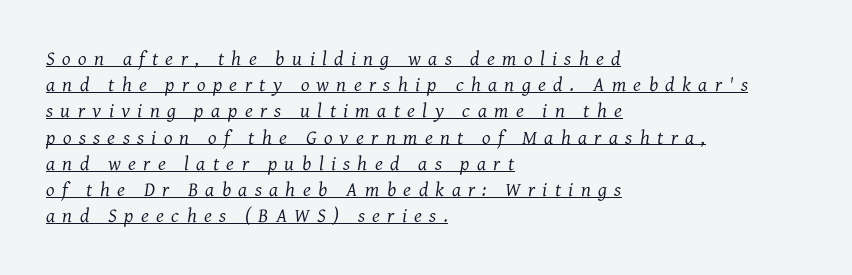
{"italic": "yes", "lean": "right", "slant_degrees": 7, "bold": "no", "underline": "yes", "align": "left", "line_spacing": "normal", "line_spacing_ratio": 1.31, "letter_spacing": "wide", "letter_spacing_em": 0.37, "glyph_px": 20}
